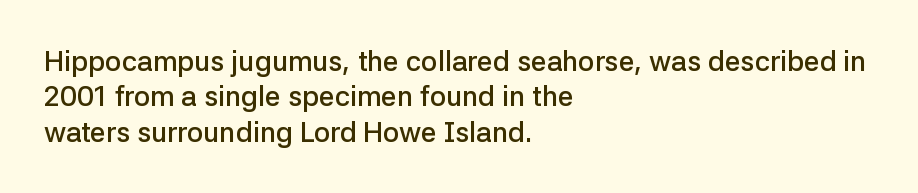
The image shows 28 px semibold sans-serif type, upright; set left-aligned, normal line spacing (1.26x), normal letter spacing, not underlined; low stroke contrast and a medium x-height.
